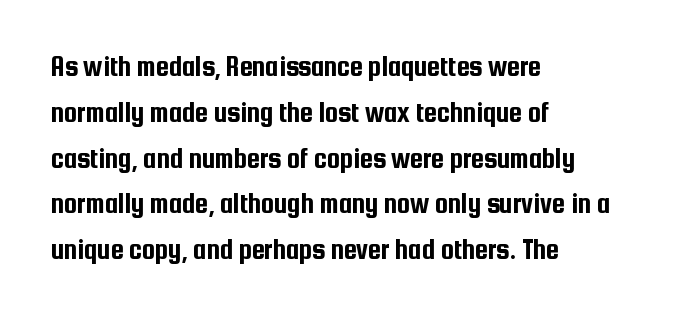
This is the regular roman posture of the typeface. Glyph-to-glyph distance matches everyday printed text. Alignment: flush left. Nope, no serifs anywhere on these letters. This sample has the flowing, uneven cadence of proportional lettering.
